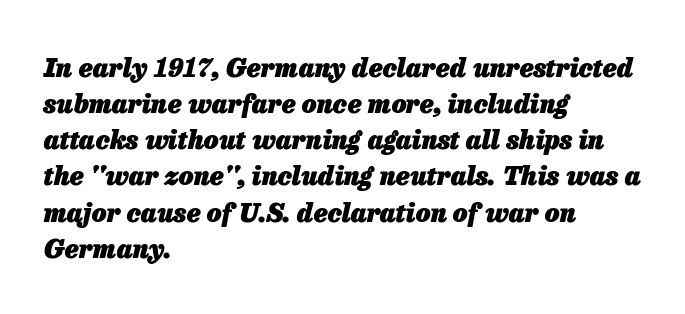
Q: Is the text bold? A: Yes.
Q: Is the text italic (slanted)? A: Yes, it leans right by about 13 degrees.
Q: Is the text underlined? A: No.
Q: How is the paragraph aligned? A: Left-aligned.
Q: Is the spacing between letters normal or unusually wide? A: Normal.
Q: Is the spacing between lines tight, normal or loose? A: Normal.
